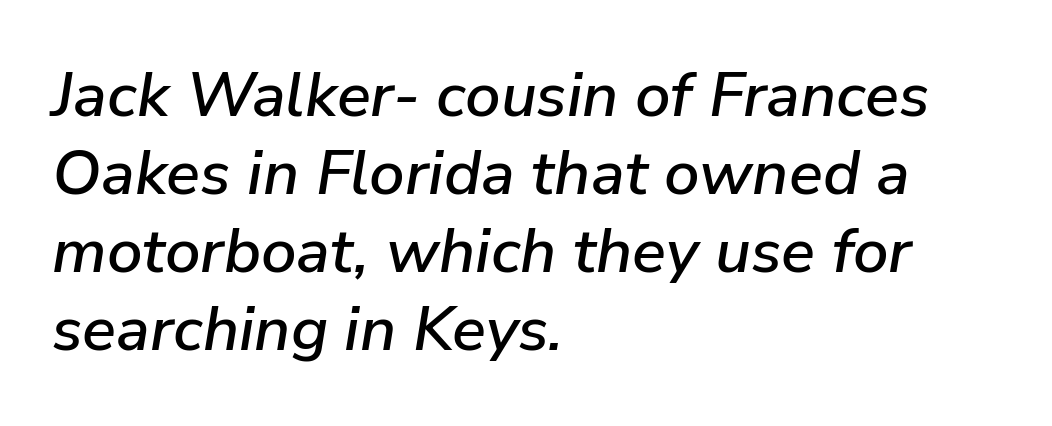
A typesetter would call this proportional, since set widths differ per character. Quick note: italic. The compositor pushed each line to the left boundary. This sample uses plain, unmodified letter spacing. This rendering features lettering with no underline.
